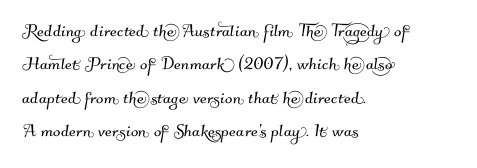
Q: Is the text underlined? A: No.
Q: How is the paragraph aligned? A: Left-aligned.
Q: Is the spacing between letters normal or unusually wide? A: Normal.
Q: Is the spacing between lines tight, normal or loose? A: Normal.
